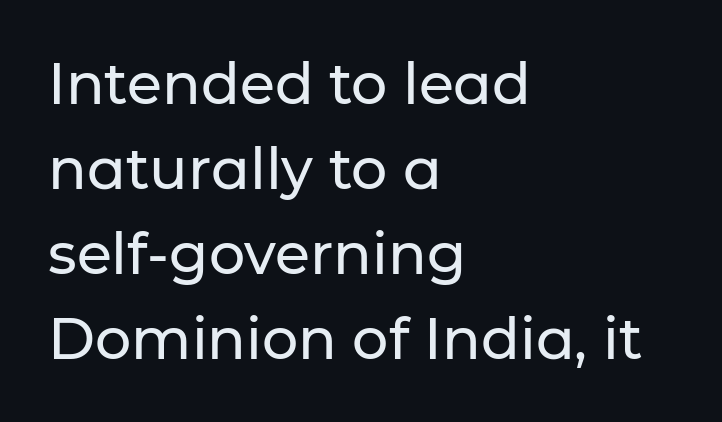
Q: Is the text italic (slanted)? A: No, it is upright.
Q: Is the typeface a serif or a sans-serif typeface? A: Sans-serif.
Q: Is the text underlined? A: No.
Q: How is the paragraph aligned? A: Left-aligned.
Q: Is the spacing between letters normal or unusually wide? A: Normal.
Q: Is the spacing between lines tight, normal or loose? A: Normal.
Q: Width (condensed, normal, or wide)? A: Normal.
Q: Stroke contrast? A: Low.
Q: x-height? A: Medium.
Q: Monospaced? A: No.
